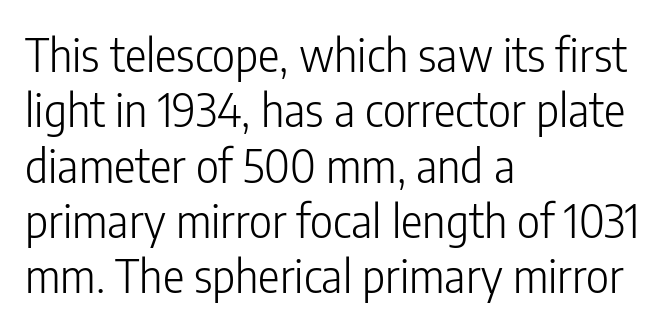
{"serif": "no", "italic": "no", "bold": "no", "weight": "light", "width": "condensed", "stroke_contrast": "low", "x_height": "medium", "monospaced": "no", "underline": "no", "align": "left", "line_spacing_ratio": 1.23, "letter_spacing": "normal", "letter_spacing_em": 0.0, "glyph_px": 45}
